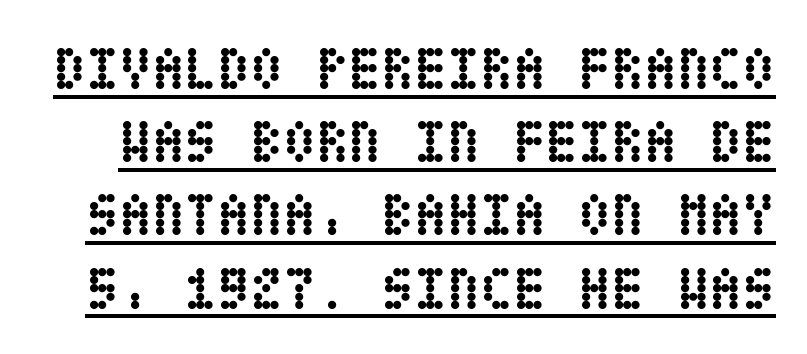
The rendering uses the underline text-decoration. Every letter is thick-stroked: bold, no question. The face used here is rendered with its standard letterfit. Characters remain perfectly vertical along every line.
